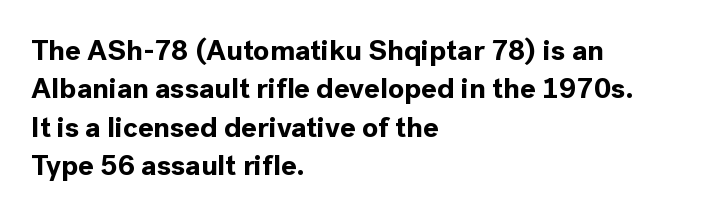
Q: Is the text bold? A: Yes.
Q: Is the text italic (slanted)? A: No, it is upright.
Q: Is the typeface a serif or a sans-serif typeface? A: Sans-serif.
Q: Is the text underlined? A: No.
Q: How is the paragraph aligned? A: Left-aligned.
Q: Is the spacing between letters normal or unusually wide? A: Normal.
Q: Is the spacing between lines tight, normal or loose? A: Normal.
Q: Width (condensed, normal, or wide)? A: Normal.
Q: x-height? A: Medium.
Q: Monospaced? A: No.
